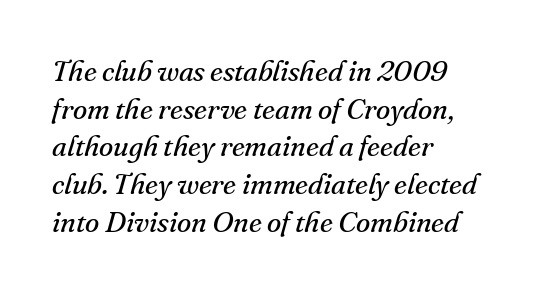
The typesetter chose a ragged-right arrangement here. Is there much room between lines? A standard amount, neither cramped nor airy. The type is set solid horizontally, with unmodified tracking. The strokes carry an ordinary text weight at most. Is this a fixed-width face? No — the glyphs have proportional, varying widths.
